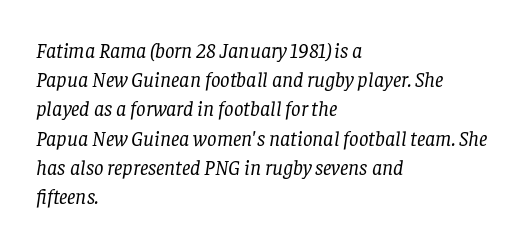
Q: Is the text bold? A: No.
Q: Is the text italic (slanted)? A: Yes, it leans right by about 8 degrees.
Q: Is the text underlined? A: No.
Q: How is the paragraph aligned? A: Left-aligned.
Q: Is the spacing between letters normal or unusually wide? A: Normal.
Q: Is the spacing between lines tight, normal or loose? A: Normal.
